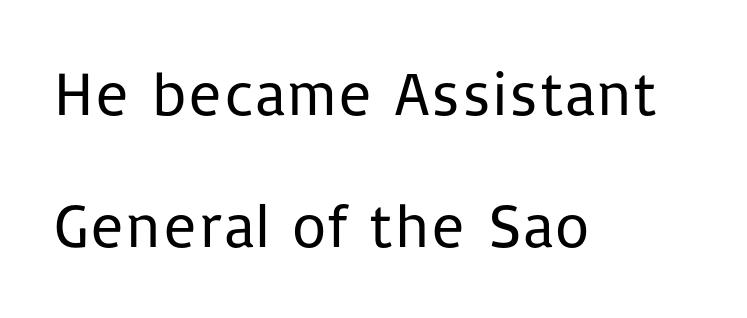
The image shows 62 px regular-weight sans-serif type, upright; set left-aligned, loose line spacing (2.13x), normal letter spacing, not underlined; low stroke contrast and a medium x-height.
